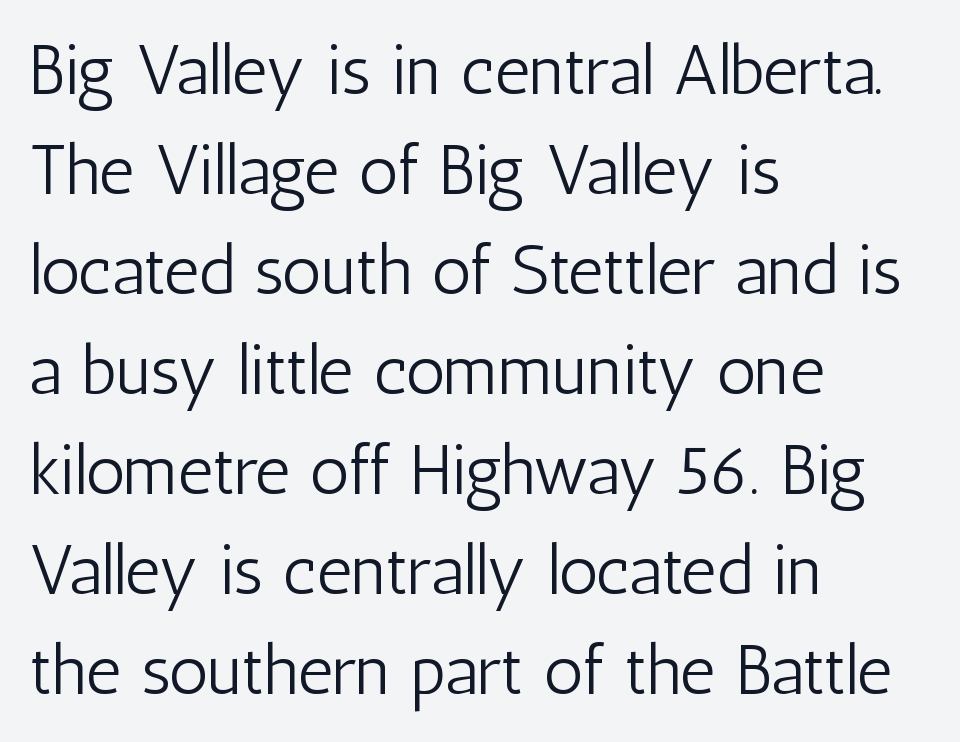
Stems and bowls with no extra thickness — not bold. Vertically, the passage feels balanced, rows spaced as you'd expect. Glyph-to-glyph distance matches everyday printed text. Compared with a centered layout, this one pins lines to the left instead.
